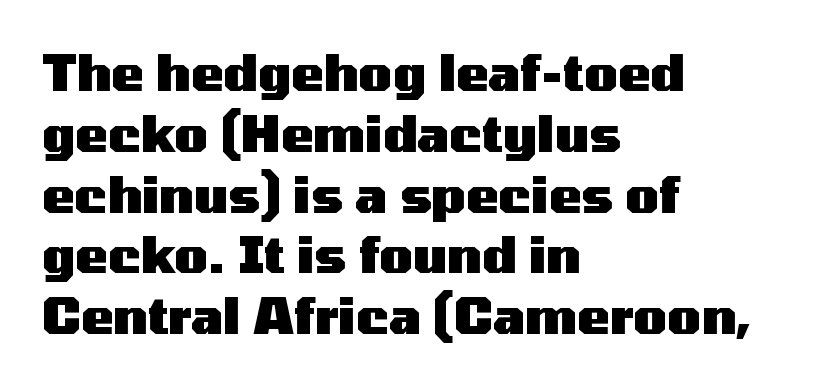
{"serif": "no", "italic": "no", "bold": "yes", "weight": "heavy", "width": "wide", "stroke_contrast": "medium", "x_height": "medium", "monospaced": "no", "underline": "no", "align": "left", "line_spacing_ratio": 1.24, "letter_spacing": "normal", "letter_spacing_em": 0.0, "glyph_px": 49}
